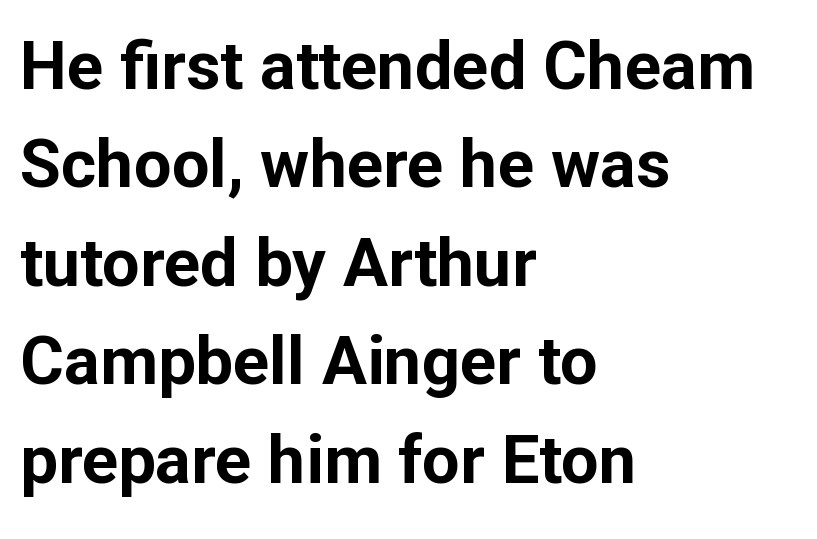
Q: Is the text bold? A: Yes.
Q: Is the text italic (slanted)? A: No, it is upright.
Q: Is the typeface a serif or a sans-serif typeface? A: Sans-serif.
Q: Is the text underlined? A: No.
Q: How is the paragraph aligned? A: Left-aligned.
Q: Is the spacing between letters normal or unusually wide? A: Normal.
Q: Is the spacing between lines tight, normal or loose? A: Normal.
Q: Width (condensed, normal, or wide)? A: Normal.
Q: Stroke contrast? A: Low.
Q: x-height? A: Medium.
Q: Monospaced? A: No.
